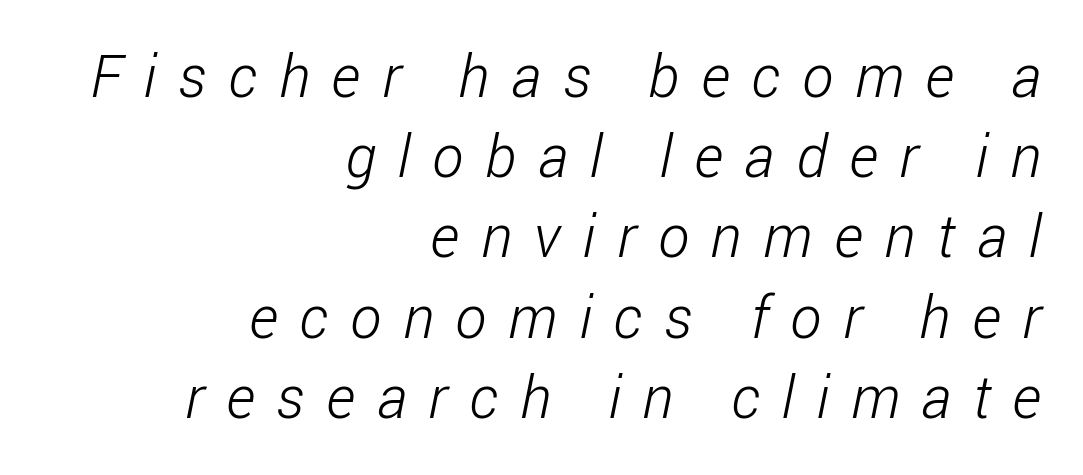
Q: Is the text bold? A: No.
Q: Is the typeface a serif or a sans-serif typeface? A: Sans-serif.
Q: Is the text underlined? A: No.
Q: How is the paragraph aligned? A: Right-aligned.
Q: Is the spacing between letters normal or unusually wide? A: Unusually wide.
Q: Is the spacing between lines tight, normal or loose? A: Normal.
Q: Width (condensed, normal, or wide)? A: Condensed.
Q: Stroke contrast? A: Low.
Q: x-height? A: Medium.
Q: Monospaced? A: No.
